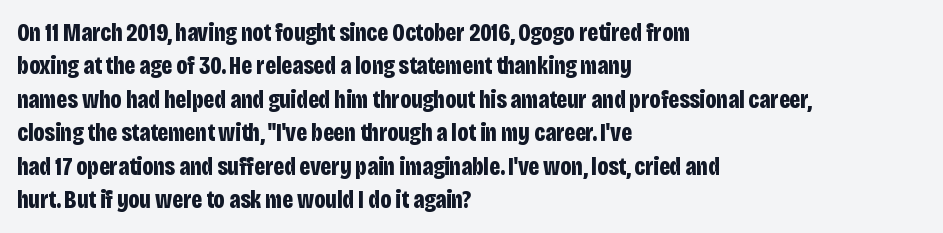
{"italic": "no", "bold": "yes", "underline": "no", "align": "left", "line_spacing": "normal", "line_spacing_ratio": 1.34, "letter_spacing": "normal", "letter_spacing_em": 0.0, "glyph_px": 25}
